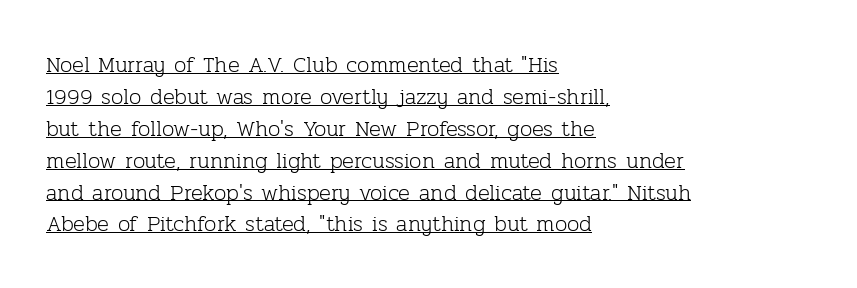
Q: Is the text bold? A: No.
Q: Is the text italic (slanted)? A: No, it is upright.
Q: Is the text underlined? A: Yes.
Q: How is the paragraph aligned? A: Left-aligned.
Q: Is the spacing between letters normal or unusually wide? A: Normal.
Q: Is the spacing between lines tight, normal or loose? A: Normal.
